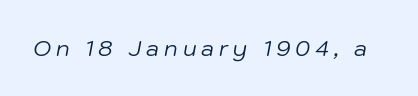
Q: Is the text bold? A: No.
Q: Is the text italic (slanted)? A: Yes, it leans right by about 10 degrees.
Q: Is the text underlined? A: No.
Q: Is the spacing between letters normal or unusually wide? A: Unusually wide.
